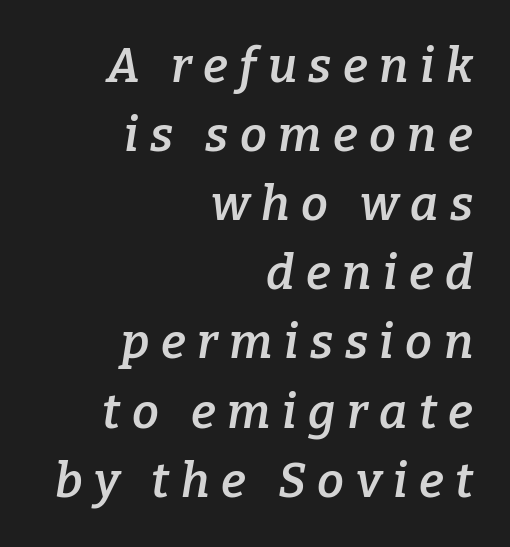
Anything drawn beneath the words? Only blank space. The lines are quadded right. Typographic density is moderately raised because the face is semibold. How are the letters spaced? Widely, with obvious added tracking. The characters display serif detailing at their extremities. Is this a fixed-width face? No — the glyphs have proportional, varying widths.
